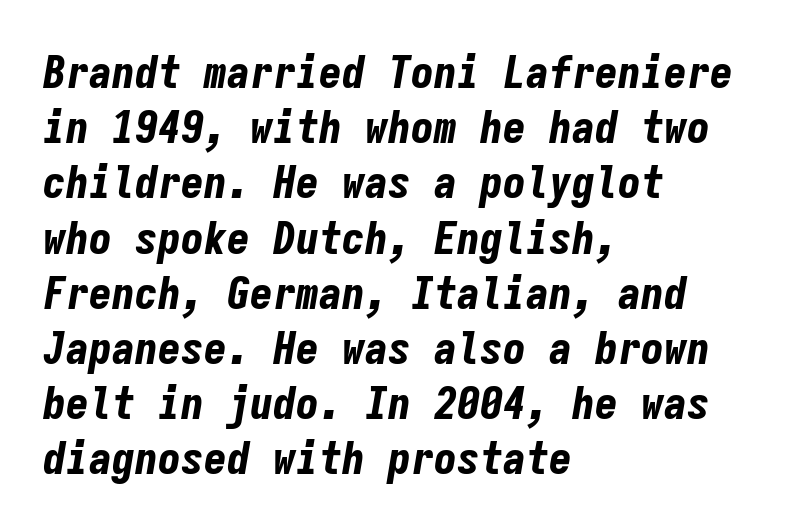
The image shows 46 px bold, condensed type, italic (leaning right), monospaced; set left-aligned, line spacing 1.2x, normal letter spacing, not underlined; low stroke contrast and a medium x-height.
